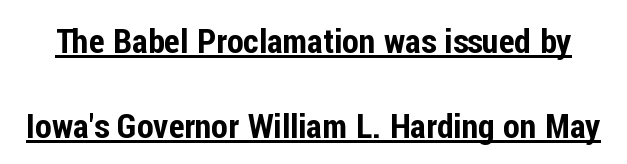
Check the space under the baseline: a stroke is drawn there. Are there feet on the stems? There aren't — it's a sans. Do the characters align in a grid? No, the font is proportional. These lines keep a tight, regular rhythm from letter to letter.
